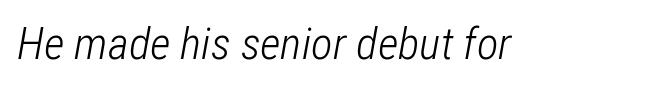
{"italic": "yes", "lean": "right", "slant_degrees": 12, "bold": "no", "weight": "light", "width": "condensed", "stroke_contrast": "low", "x_height": "medium", "monospaced": "no", "underline": "no", "letter_spacing": "normal", "letter_spacing_em": 0.0, "glyph_px": 45}
